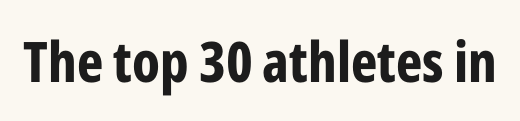
{"serif": "no", "italic": "no", "bold": "yes", "weight": "bold", "width": "condensed", "stroke_contrast": "low", "x_height": "medium", "monospaced": "no", "underline": "no", "letter_spacing": "normal", "letter_spacing_em": 0.0, "glyph_px": 56}
